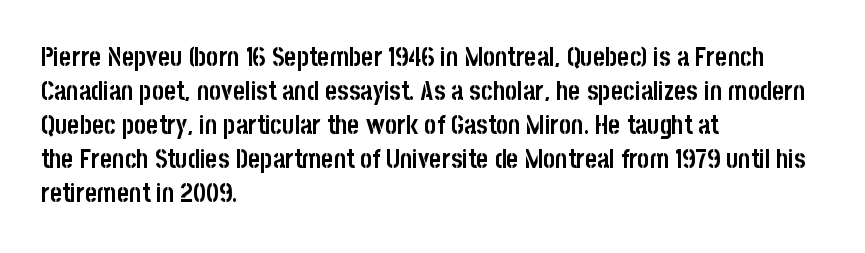
The image shows 26 px bold type, upright; set left-aligned, normal line spacing (1.31x), normal letter spacing, not underlined.
